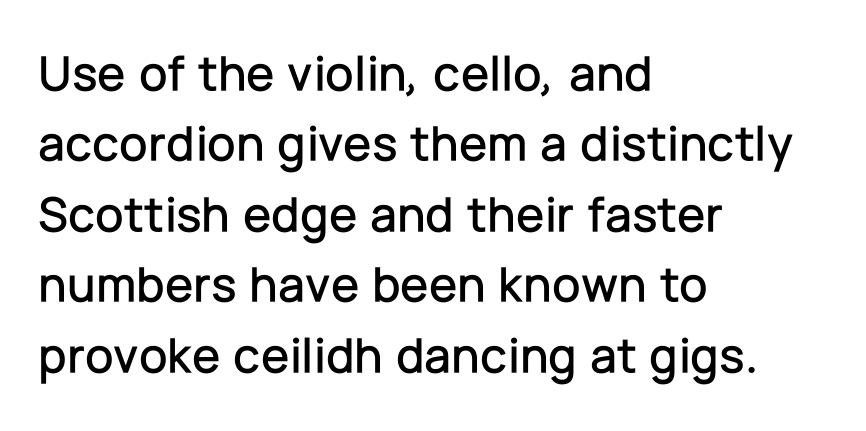
Q: Is the text italic (slanted)? A: No, it is upright.
Q: Is the typeface a serif or a sans-serif typeface? A: Sans-serif.
Q: Is the text underlined? A: No.
Q: How is the paragraph aligned? A: Left-aligned.
Q: Is the spacing between letters normal or unusually wide? A: Normal.
Q: Is the spacing between lines tight, normal or loose? A: Normal.
Q: Width (condensed, normal, or wide)? A: Normal.
Q: Stroke contrast? A: Low.
Q: x-height? A: Medium.
Q: Monospaced? A: No.
